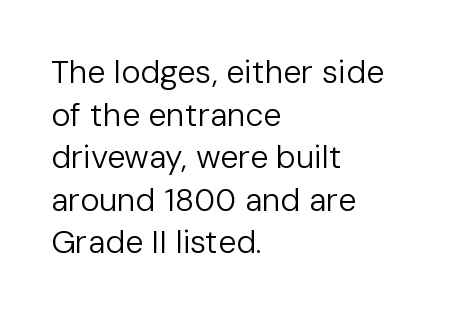
The image shows 32 px regular-weight sans-serif type, upright; set left-aligned, normal line spacing (1.33x), normal letter spacing, not underlined; low stroke contrast and a medium x-height.
